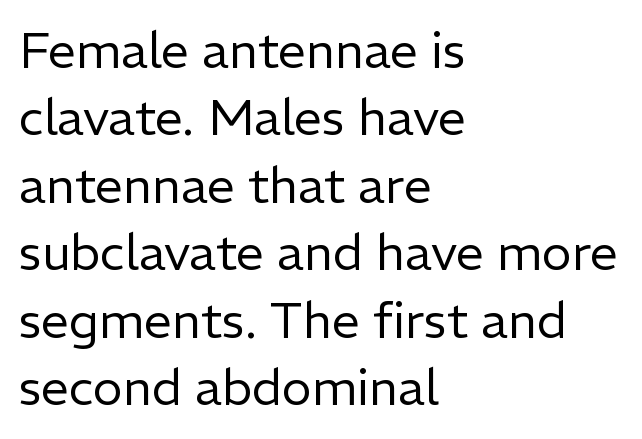
{"serif": "no", "italic": "no", "bold": "no", "weight": "regular", "width": "normal", "stroke_contrast": "low", "x_height": "medium", "monospaced": "no", "underline": "no", "align": "left", "line_spacing": "normal", "line_spacing_ratio": 1.35, "letter_spacing": "normal", "letter_spacing_em": 0.0, "glyph_px": 50}
